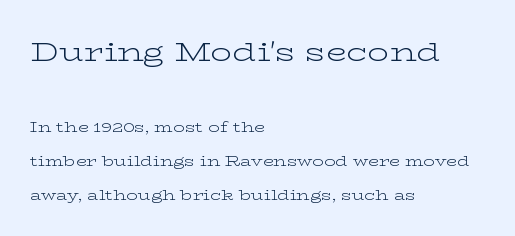
Q: Is the text bold? A: No.
Q: Is the text italic (slanted)? A: No, it is upright.
Q: Is the text underlined? A: No.
Q: How is the paragraph aligned? A: Left-aligned.
Q: Is the spacing between letters normal or unusually wide? A: Normal.
Q: Is the spacing between lines tight, normal or loose? A: Loose.
Q: Which block of text is set in a larger size, the first (top) or the second (bottom)? A: The first (top) one.
